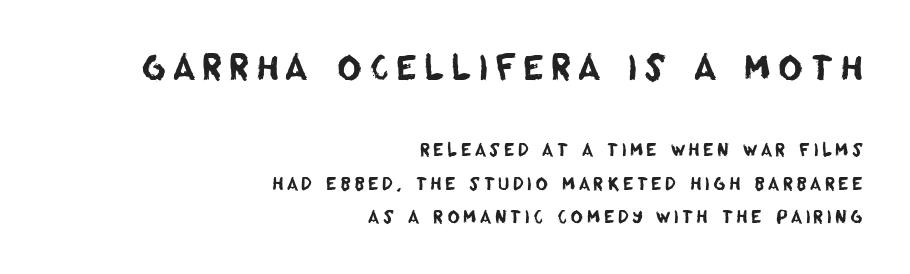
{"serif": "no", "width": "normal", "stroke_contrast": "low", "x_height": "large", "monospaced": "no", "underline": "no", "align": "right", "line_spacing": "loose", "line_spacing_ratio": 1.95, "larger_block": "first", "size_ratio": 2.0, "glyph_px": 34}
